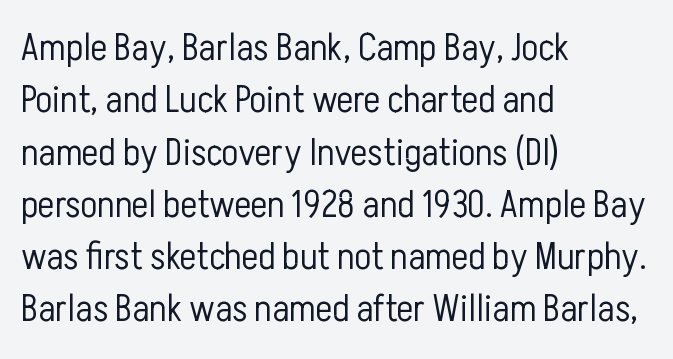
This is not heavy type; no bold has been used. Nobody drew a line under any word here. Typographically, this falls in the sans-serif category. This is the regular roman posture of the typeface.
